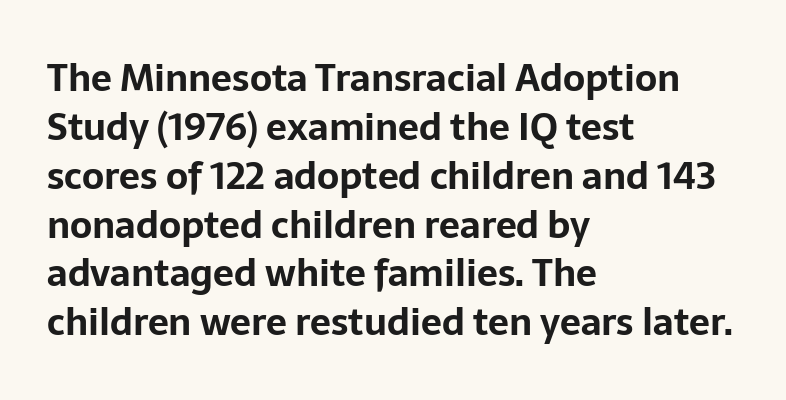
The image shows 37 px bold sans-serif type, upright; set left-aligned, normal line spacing (1.32x), normal letter spacing, not underlined; low stroke contrast and a medium x-height.
